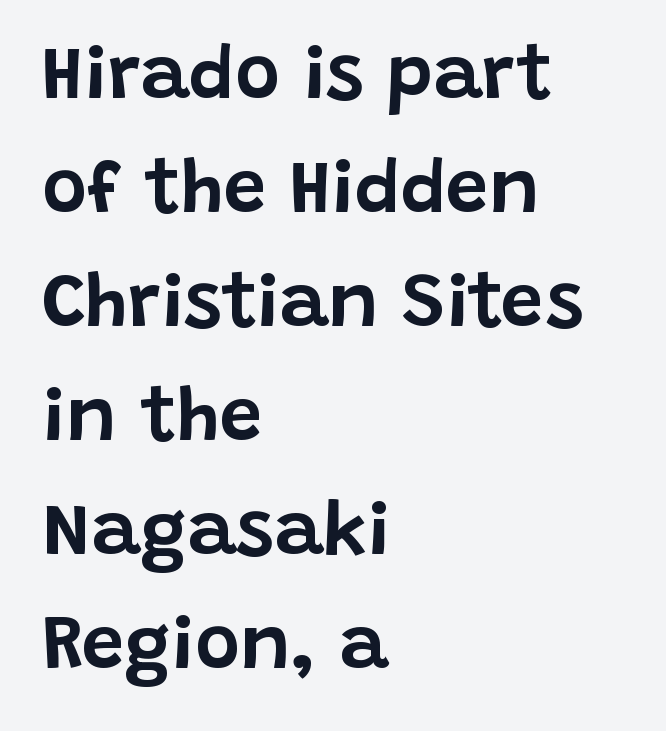
Q: Is the text italic (slanted)? A: No, it is upright.
Q: Is the typeface a serif or a sans-serif typeface? A: Sans-serif.
Q: Is the text underlined? A: No.
Q: How is the paragraph aligned? A: Left-aligned.
Q: Is the spacing between letters normal or unusually wide? A: Normal.
Q: Is the spacing between lines tight, normal or loose? A: Normal.
Q: Width (condensed, normal, or wide)? A: Normal.
Q: Stroke contrast? A: Low.
Q: x-height? A: Large.
Q: Monospaced? A: No.
